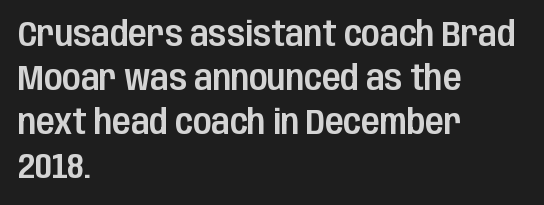
{"serif": "no", "italic": "no", "width": "condensed", "stroke_contrast": "low", "x_height": "large", "monospaced": "no", "underline": "no", "align": "left", "line_spacing": "normal", "line_spacing_ratio": 1.29, "letter_spacing": "normal", "letter_spacing_em": 0.0, "glyph_px": 34}
